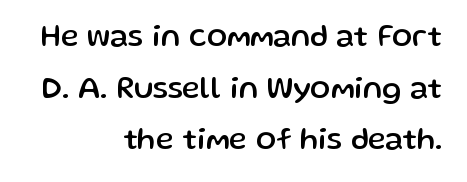
Q: Is the text italic (slanted)? A: No, it is upright.
Q: Is the typeface a serif or a sans-serif typeface? A: Sans-serif.
Q: Is the text underlined? A: No.
Q: How is the paragraph aligned? A: Right-aligned.
Q: Is the spacing between letters normal or unusually wide? A: Normal.
Q: Width (condensed, normal, or wide)? A: Normal.
Q: Stroke contrast? A: Low.
Q: x-height? A: Medium.
Q: Monospaced? A: No.
